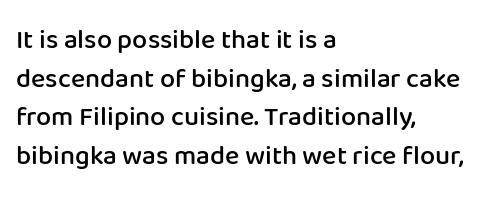
{"italic": "no", "bold": "semi", "underline": "no", "align": "left", "line_spacing": "normal", "line_spacing_ratio": 1.43, "letter_spacing": "normal", "letter_spacing_em": 0.0, "glyph_px": 27}
